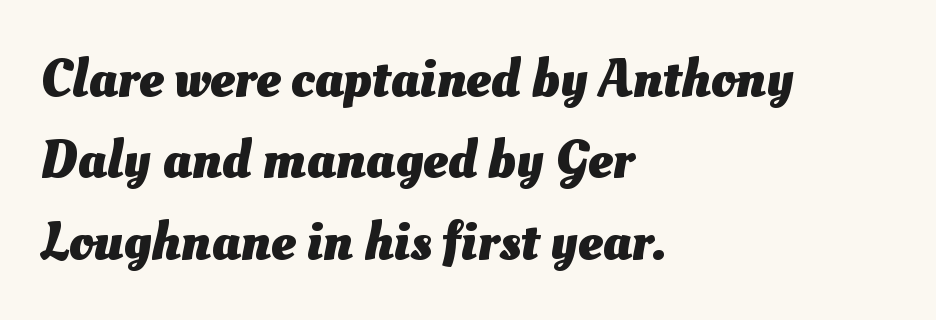
The image shows 55 px heavy type; set left-aligned, normal line spacing (1.48x), normal letter spacing, not underlined; medium stroke contrast and a small x-height.
